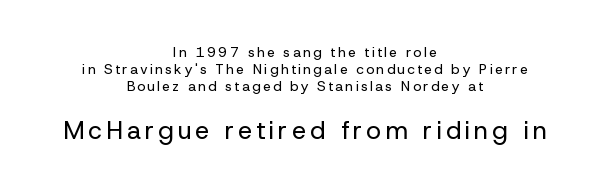
The paragraph shown floats in the horizontal middle. Nobody drew a line under any word here. Block two is the big one; block one sits smaller above it. Compared with a typical body face, this is equally light or lighter still.
